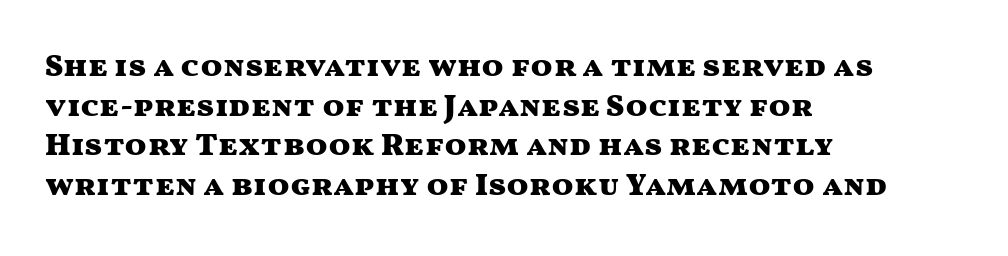
Q: Is the text bold? A: Yes.
Q: Is the text italic (slanted)? A: No, it is upright.
Q: Is the typeface a serif or a sans-serif typeface? A: Sans-serif.
Q: Is the text underlined? A: No.
Q: How is the paragraph aligned? A: Left-aligned.
Q: Is the spacing between letters normal or unusually wide? A: Normal.
Q: Width (condensed, normal, or wide)? A: Wide.
Q: Stroke contrast? A: Medium.
Q: x-height? A: Medium.
Q: Monospaced? A: No.
